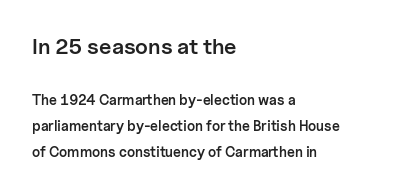
The image shows 22 px text type, upright; set left-aligned, line spacing 1.87x, normal letter spacing, not underlined; the first (top) block is 1.57x larger.
